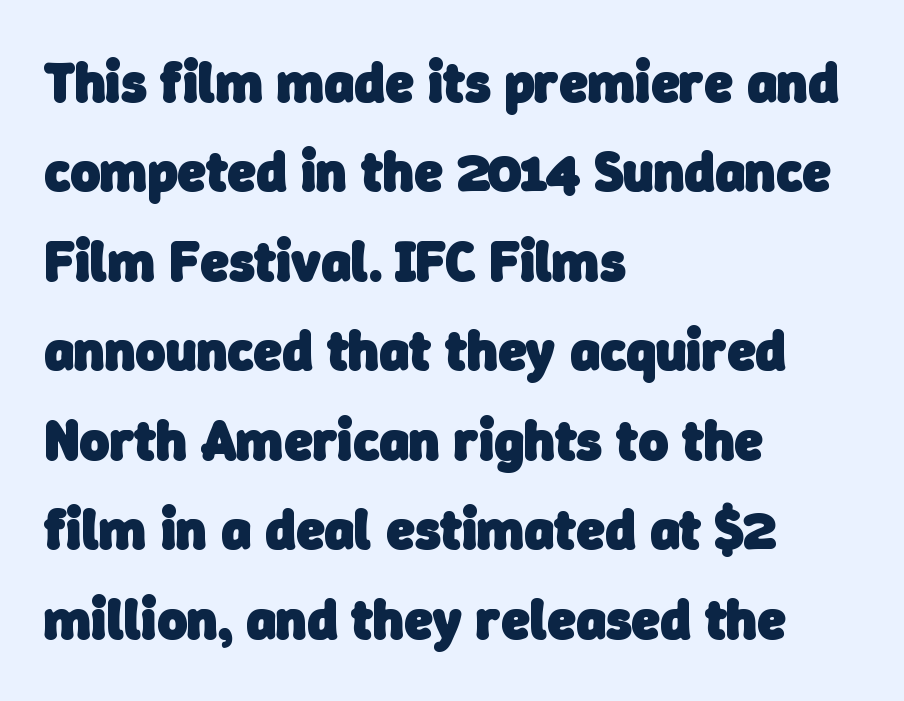
{"serif": "no", "bold": "yes", "weight": "heavy", "width": "normal", "stroke_contrast": "low", "x_height": "medium", "monospaced": "no", "underline": "no", "align": "left", "line_spacing": "normal", "line_spacing_ratio": 1.57, "letter_spacing": "normal", "letter_spacing_em": 0.0, "glyph_px": 57}
